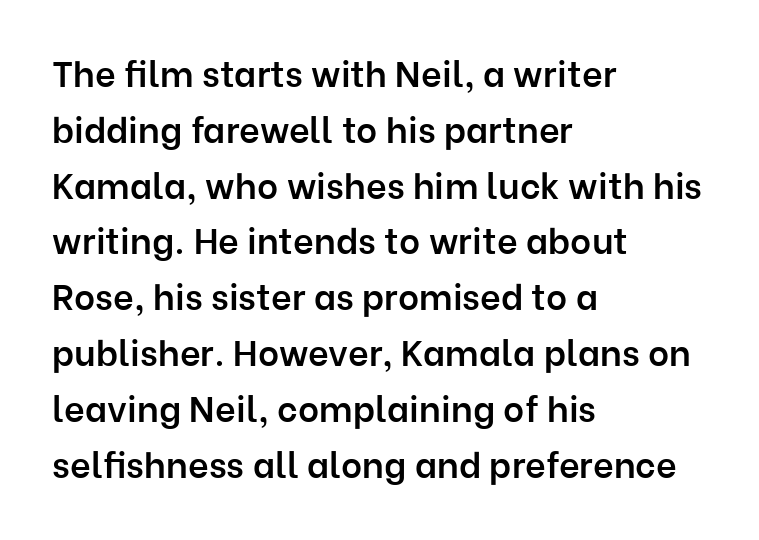
{"serif": "no", "italic": "no", "bold": "semi", "weight": "semibold", "width": "normal", "stroke_contrast": "low", "x_height": "medium", "monospaced": "no", "underline": "no", "align": "left", "line_spacing": "normal", "line_spacing_ratio": 1.55, "letter_spacing": "normal", "letter_spacing_em": 0.0, "glyph_px": 36}
